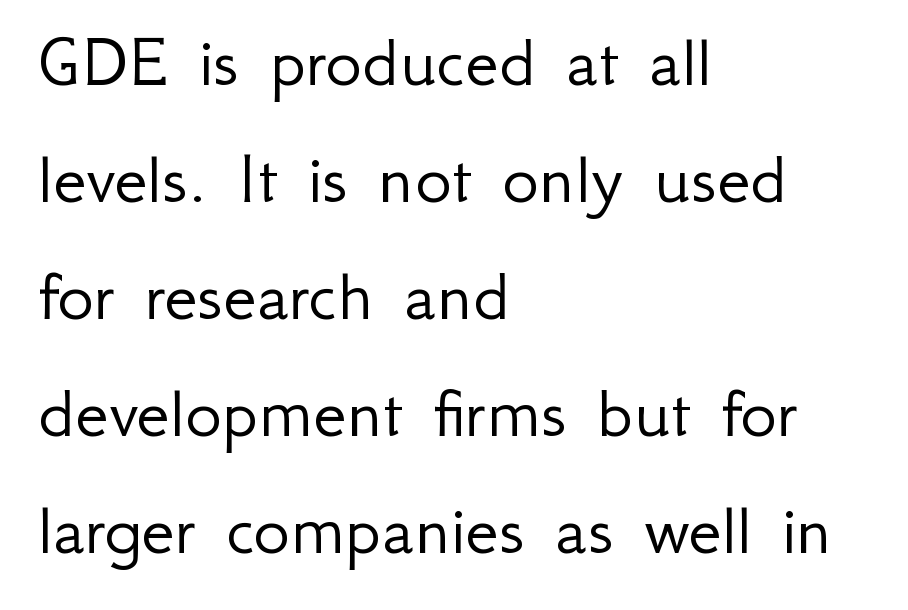
{"serif": "no", "italic": "no", "bold": "no", "weight": "light", "width": "normal", "stroke_contrast": "low", "x_height": "small", "monospaced": "no", "underline": "no", "align": "left", "line_spacing": "normal", "line_spacing_ratio": 1.52, "letter_spacing": "normal", "letter_spacing_em": 0.0, "glyph_px": 77}
